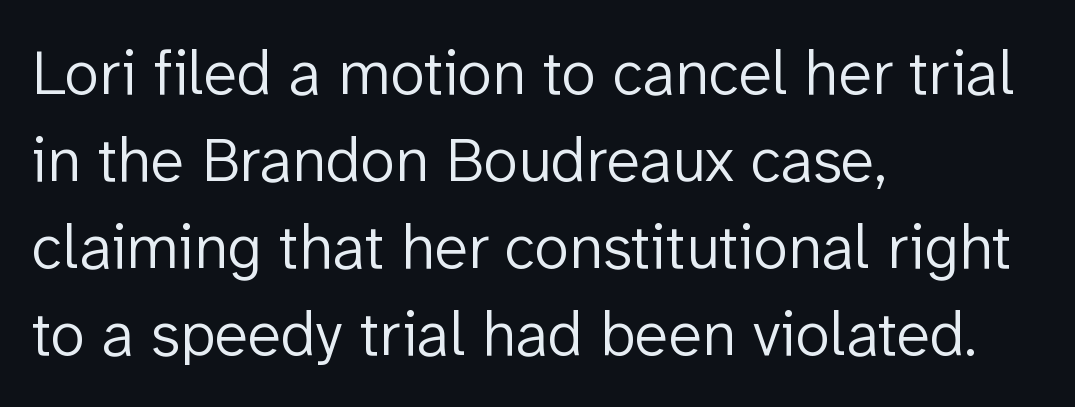
Q: Is the text bold? A: No.
Q: Is the text italic (slanted)? A: No, it is upright.
Q: Is the typeface a serif or a sans-serif typeface? A: Sans-serif.
Q: Is the text underlined? A: No.
Q: How is the paragraph aligned? A: Left-aligned.
Q: Is the spacing between letters normal or unusually wide? A: Normal.
Q: Is the spacing between lines tight, normal or loose? A: Normal.
Q: Width (condensed, normal, or wide)? A: Normal.
Q: Stroke contrast? A: Low.
Q: x-height? A: Medium.
Q: Monospaced? A: No.
